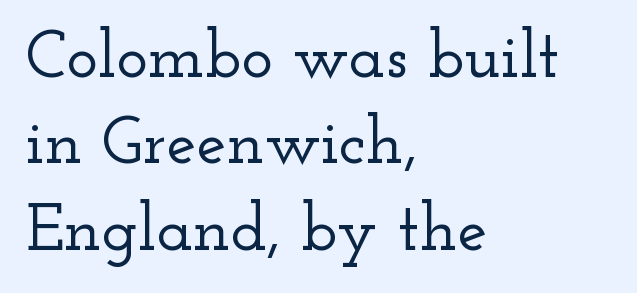
The image shows 67 px wide serif type, upright; set left-aligned, normal line spacing (1.29x), normal letter spacing, not underlined; low stroke contrast and a small x-height.
